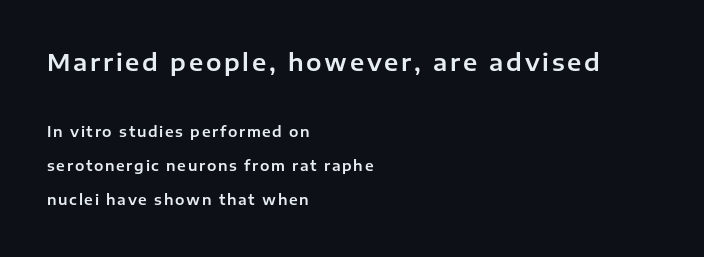
{"italic": "no", "underline": "no", "align": "left", "line_spacing": "loose", "line_spacing_ratio": 2.45, "larger_block": "first", "size_ratio": 1.64, "glyph_px": 23}
